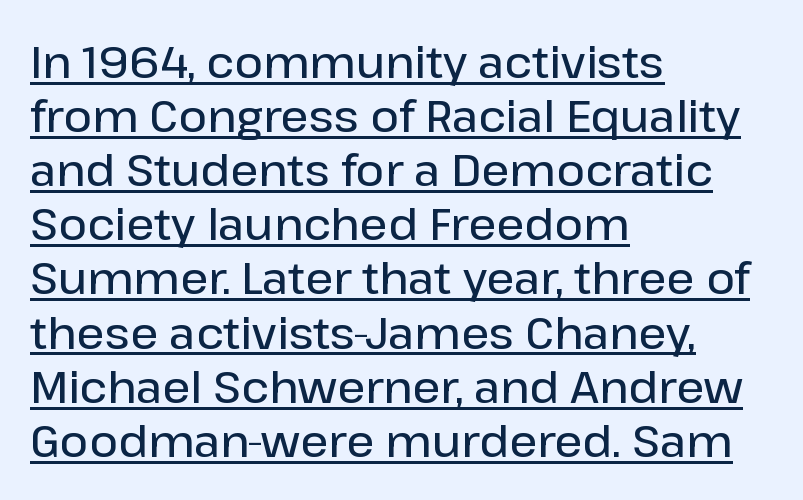
{"serif": "no", "italic": "no", "bold": "semi", "weight": "semibold", "width": "normal", "stroke_contrast": "low", "x_height": "medium", "monospaced": "no", "underline": "yes", "align": "left", "line_spacing_ratio": 1.23, "letter_spacing": "normal", "letter_spacing_em": 0.0, "glyph_px": 44}
